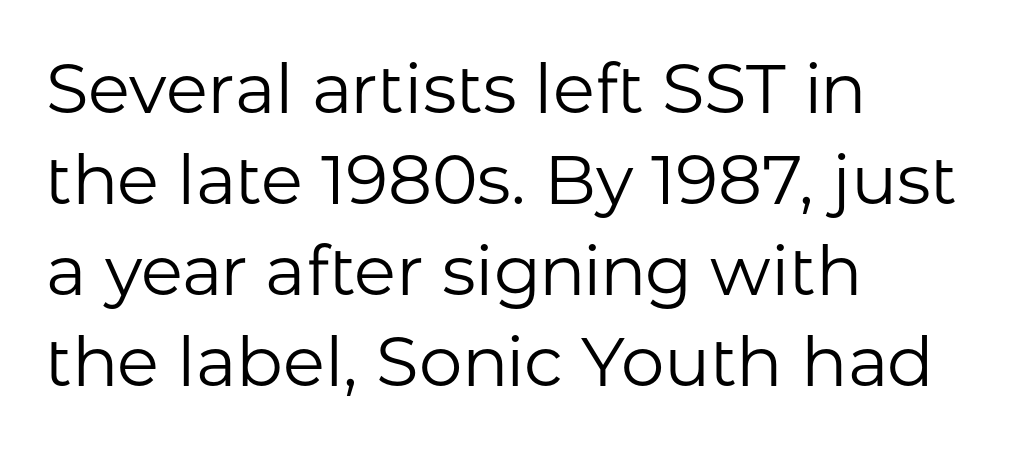
The image shows 69 px regular-weight sans-serif type, upright; set left-aligned, normal line spacing (1.32x), normal letter spacing, not underlined; low stroke contrast and a medium x-height.
